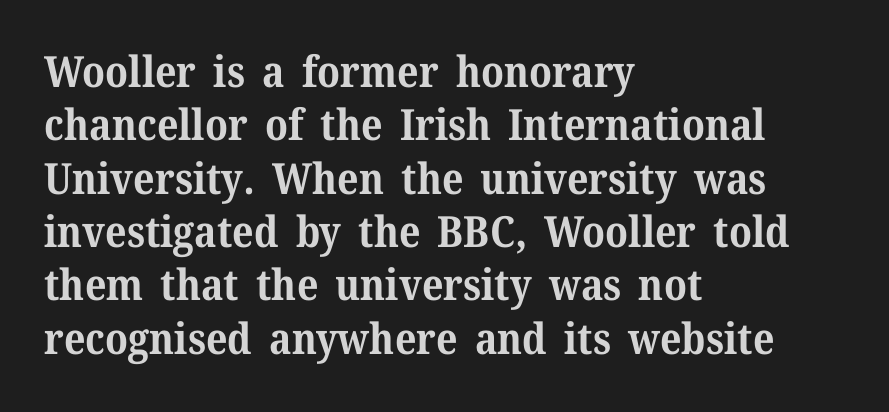
Q: Is the text bold? A: Yes.
Q: Is the text italic (slanted)? A: No, it is upright.
Q: Is the typeface a serif or a sans-serif typeface? A: Serif.
Q: Is the text underlined? A: No.
Q: How is the paragraph aligned? A: Left-aligned.
Q: Is the spacing between letters normal or unusually wide? A: Normal.
Q: Width (condensed, normal, or wide)? A: Normal.
Q: Stroke contrast? A: Medium.
Q: x-height? A: Medium.
Q: Monospaced? A: No.
